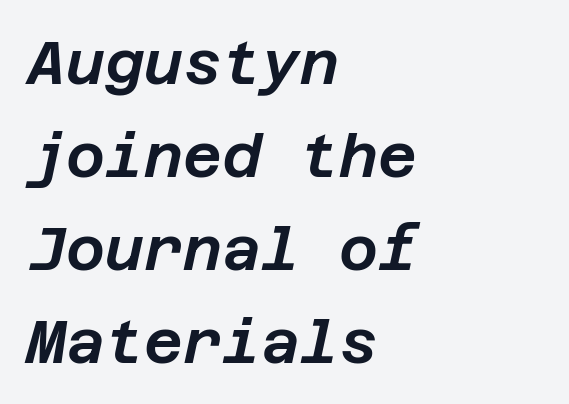
The image shows 60 px text type, italic (leaning right); set left-aligned, normal line spacing (1.55x), normal letter spacing, not underlined; low stroke contrast and a large x-height.
